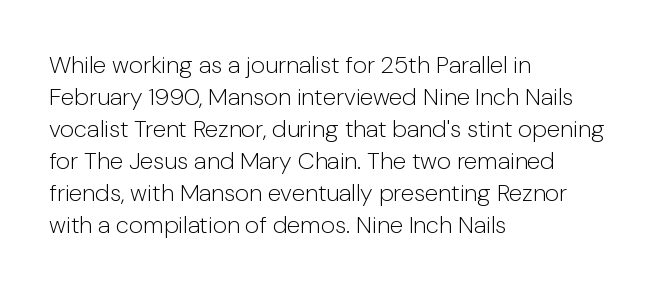
{"italic": "no", "bold": "no", "underline": "no", "align": "left", "line_spacing": "normal", "line_spacing_ratio": 1.33, "letter_spacing": "normal", "letter_spacing_em": 0.0, "glyph_px": 24}
